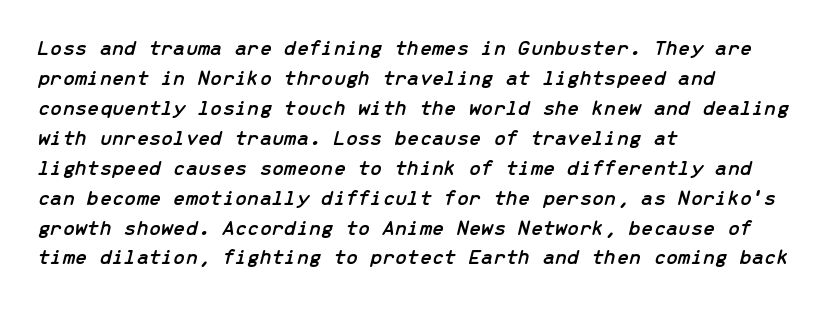
Q: Is the text italic (slanted)? A: Yes, it leans right by about 13 degrees.
Q: Is the text underlined? A: No.
Q: How is the paragraph aligned? A: Left-aligned.
Q: Is the spacing between letters normal or unusually wide? A: Normal.
Q: Is the spacing between lines tight, normal or loose? A: Normal.
